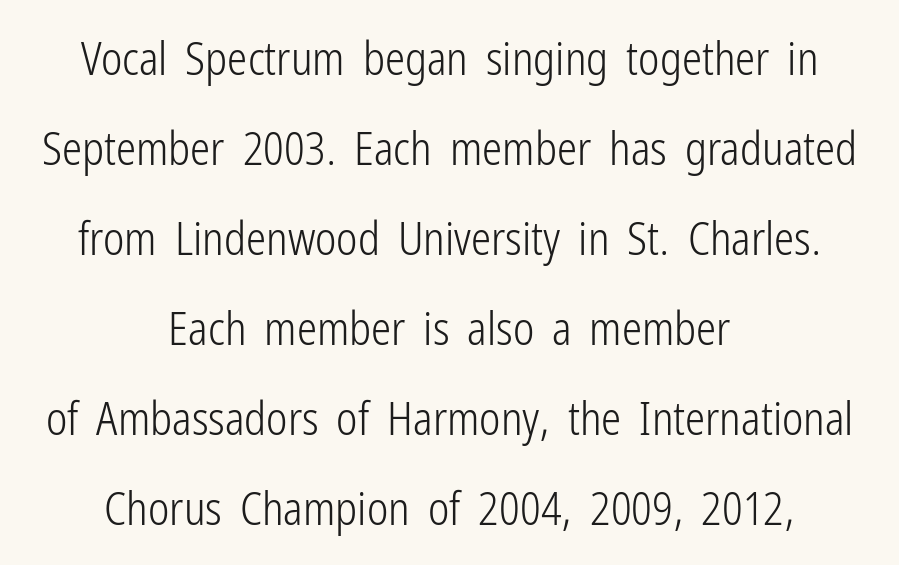
Q: Is the text bold? A: No.
Q: Is the text italic (slanted)? A: No, it is upright.
Q: Is the typeface a serif or a sans-serif typeface? A: Sans-serif.
Q: Is the text underlined? A: No.
Q: How is the paragraph aligned? A: Centered.
Q: Is the spacing between letters normal or unusually wide? A: Normal.
Q: Is the spacing between lines tight, normal or loose? A: Loose.
Q: Width (condensed, normal, or wide)? A: Condensed.
Q: Stroke contrast? A: Low.
Q: x-height? A: Medium.
Q: Monospaced? A: No.
